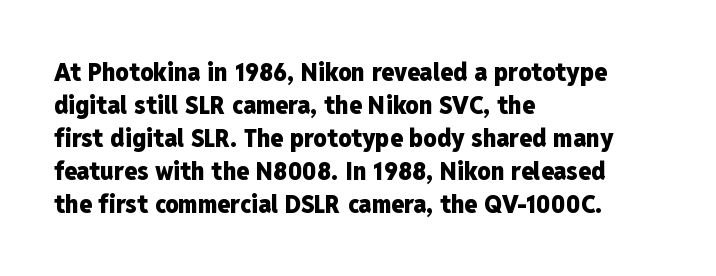
{"italic": "no", "bold": "yes", "underline": "no", "align": "left", "line_spacing": "normal", "line_spacing_ratio": 1.27, "letter_spacing": "normal", "letter_spacing_em": 0.0, "glyph_px": 26}
